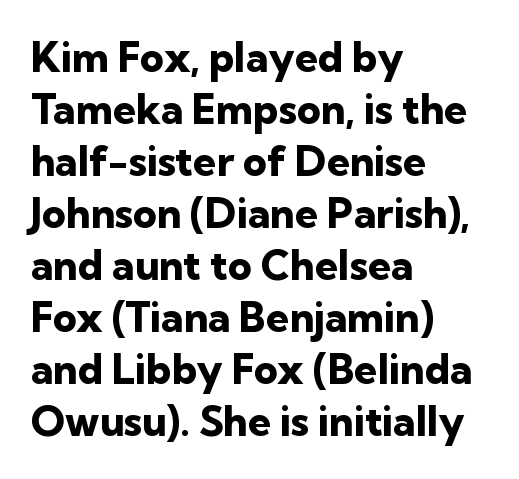
The image shows 41 px heavy sans-serif type, upright; set left-aligned, normal line spacing (1.27x), normal letter spacing, not underlined; low stroke contrast and a medium x-height.
